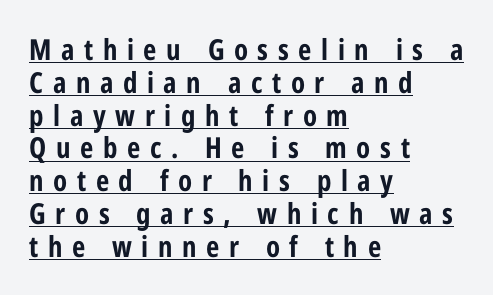
{"serif": "no", "italic": "no", "bold": "yes", "weight": "bold", "width": "condensed", "stroke_contrast": "low", "x_height": "medium", "monospaced": "no", "underline": "yes", "align": "left", "line_spacing": "tight", "line_spacing_ratio": 1.13, "letter_spacing": "wide", "letter_spacing_em": 0.33, "glyph_px": 29}
